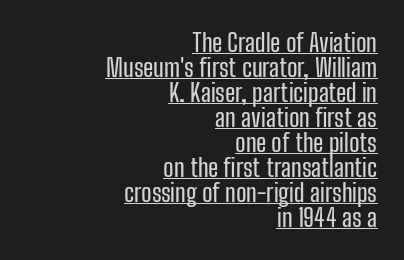
{"italic": "no", "underline": "yes", "align": "right", "line_spacing": "tight", "line_spacing_ratio": 1.0, "letter_spacing": "normal", "letter_spacing_em": 0.0, "glyph_px": 25}
